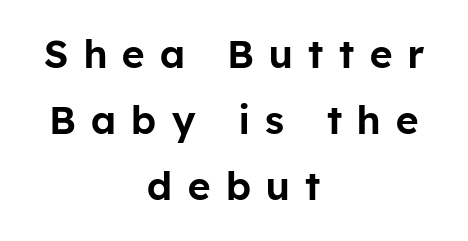
The image shows 39 px sans-serif type, upright; set centered, normal line spacing (1.69x), unusually wide letter spacing (+0.4 em), not underlined; low stroke contrast and a medium x-height.
